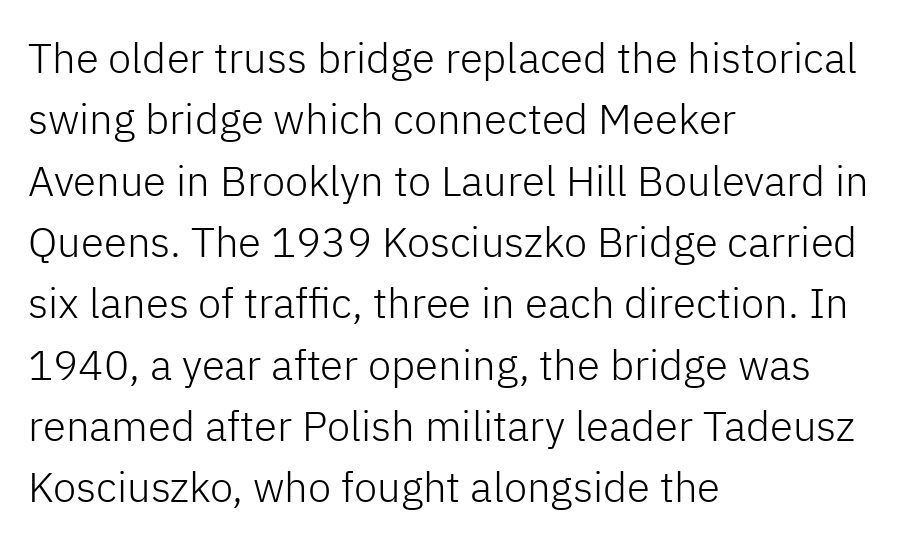
Q: Is the text bold? A: No.
Q: Is the text italic (slanted)? A: No, it is upright.
Q: Is the typeface a serif or a sans-serif typeface? A: Sans-serif.
Q: Is the text underlined? A: No.
Q: How is the paragraph aligned? A: Left-aligned.
Q: Is the spacing between letters normal or unusually wide? A: Normal.
Q: Is the spacing between lines tight, normal or loose? A: Normal.
Q: Width (condensed, normal, or wide)? A: Normal.
Q: Stroke contrast? A: Low.
Q: x-height? A: Medium.
Q: Monospaced? A: No.
